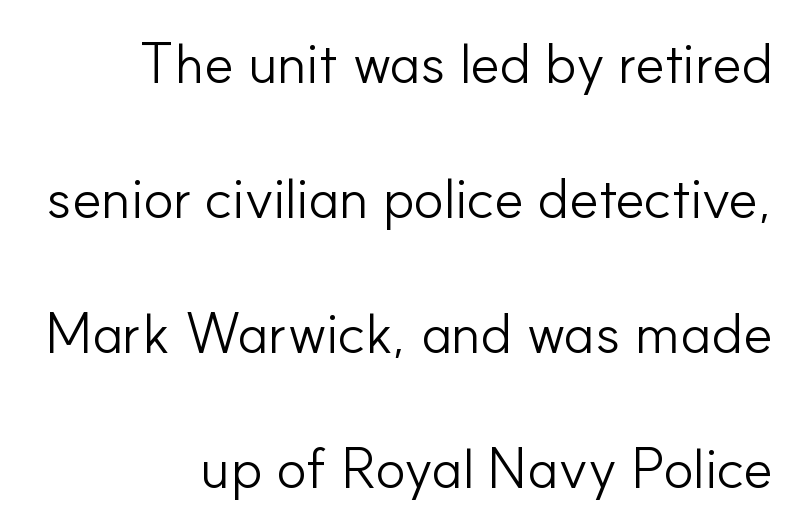
Q: Is the text bold? A: No.
Q: Is the text italic (slanted)? A: No, it is upright.
Q: Is the typeface a serif or a sans-serif typeface? A: Sans-serif.
Q: Is the text underlined? A: No.
Q: How is the paragraph aligned? A: Right-aligned.
Q: Is the spacing between letters normal or unusually wide? A: Normal.
Q: Is the spacing between lines tight, normal or loose? A: Loose.
Q: Width (condensed, normal, or wide)? A: Normal.
Q: Stroke contrast? A: Low.
Q: x-height? A: Small.
Q: Monospaced? A: No.
